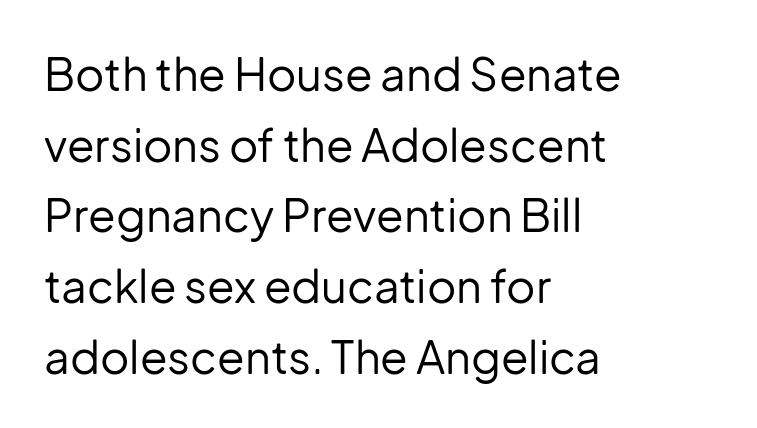
{"serif": "no", "italic": "no", "bold": "no", "weight": "regular", "width": "normal", "stroke_contrast": "low", "x_height": "medium", "monospaced": "no", "underline": "no", "align": "left", "line_spacing": "normal", "line_spacing_ratio": 1.57, "letter_spacing": "normal", "letter_spacing_em": 0.0, "glyph_px": 45}
